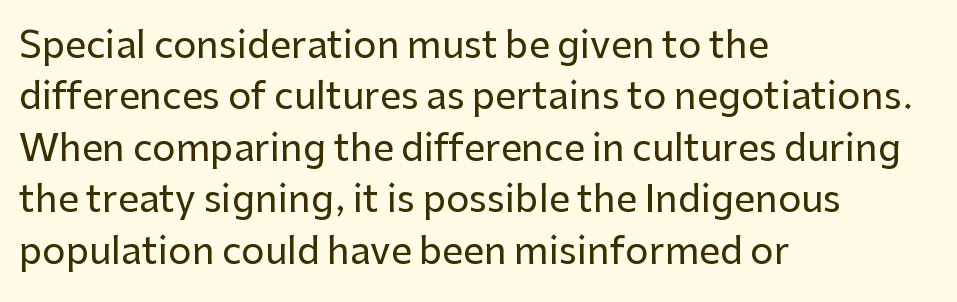
{"serif": "no", "italic": "no", "width": "normal", "stroke_contrast": "low", "x_height": "medium", "monospaced": "no", "underline": "no", "align": "left", "line_spacing": "normal", "line_spacing_ratio": 1.39, "letter_spacing": "normal", "letter_spacing_em": 0.0, "glyph_px": 37}
